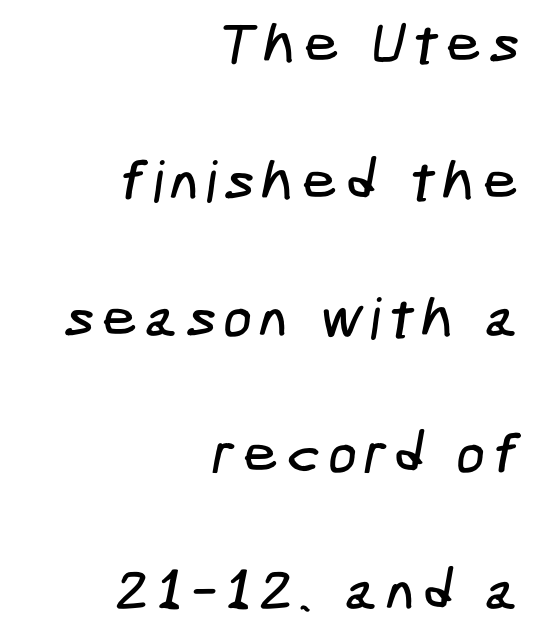
The image shows 57 px condensed sans-serif type; set right-aligned, loose line spacing (2.4x), not underlined; low stroke contrast and a medium x-height.
